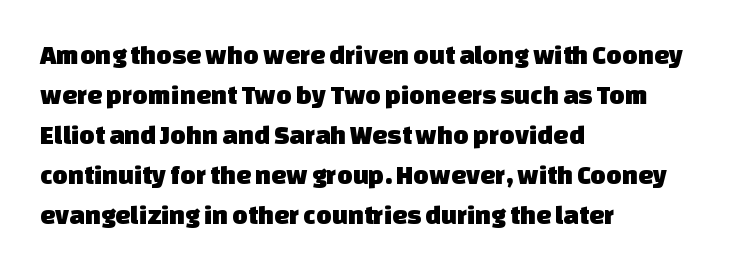
The image shows 27 px text type; set left-aligned, normal line spacing (1.48x), normal letter spacing, not underlined.
